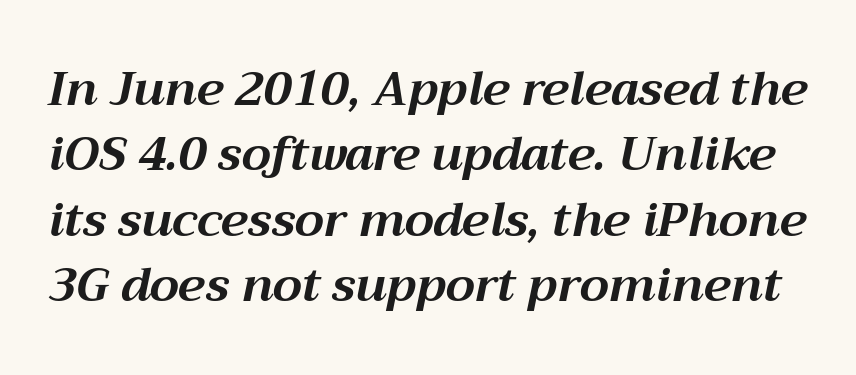
Q: Is the text bold? A: Yes.
Q: Is the text italic (slanted)? A: Yes, it leans right by about 12 degrees.
Q: Is the text underlined? A: No.
Q: Is the spacing between letters normal or unusually wide? A: Normal.
Q: Is the spacing between lines tight, normal or loose? A: Normal.
Q: Width (condensed, normal, or wide)? A: Normal.
Q: Stroke contrast? A: Medium.
Q: x-height? A: Medium.
Q: Monospaced? A: No.
